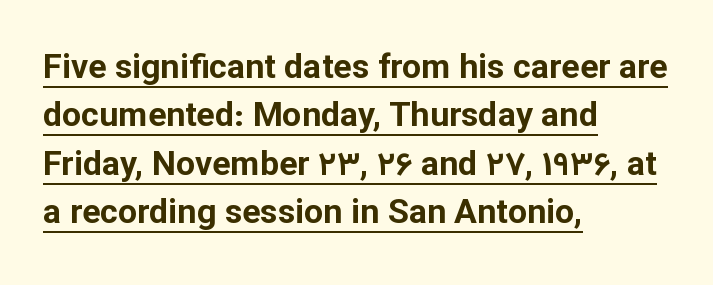
The image shows 34 px bold sans-serif type, upright; set left-aligned, normal line spacing (1.42x), normal letter spacing, underlined; low stroke contrast and a medium x-height.
